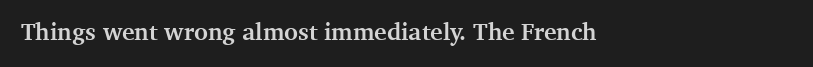
The image shows 24 px bold type, upright; set left-aligned, normal letter spacing, not underlined.
